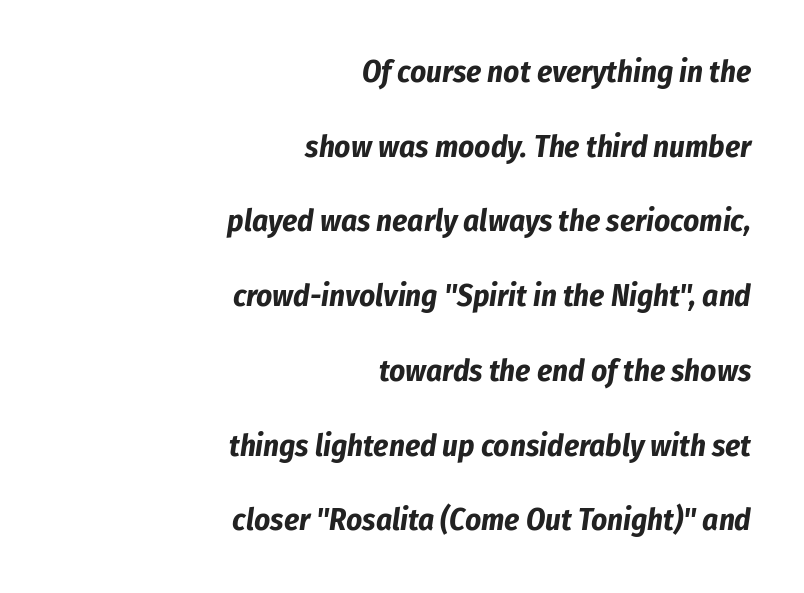
The image shows 31 px bold, condensed type, italic (leaning right); set right-aligned, loose line spacing (2.41x), normal letter spacing, not underlined; low stroke contrast and a medium x-height.
